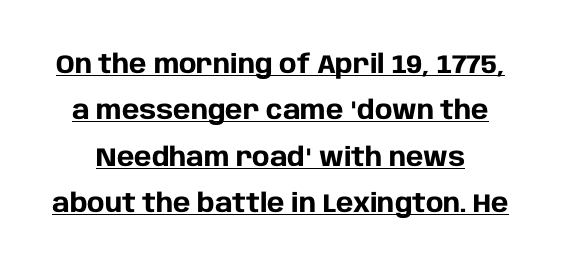
{"italic": "no", "bold": "yes", "underline": "yes", "line_spacing_ratio": 1.78, "letter_spacing": "normal", "letter_spacing_em": 0.0, "glyph_px": 26}
